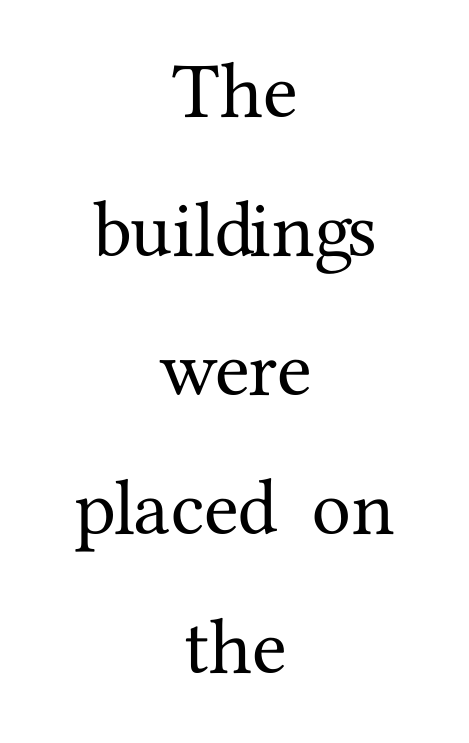
{"serif": "yes", "italic": "no", "width": "normal", "stroke_contrast": "medium", "x_height": "medium", "monospaced": "no", "underline": "no", "align": "center", "line_spacing_ratio": 1.76, "letter_spacing": "normal", "letter_spacing_em": 0.0, "glyph_px": 79}
